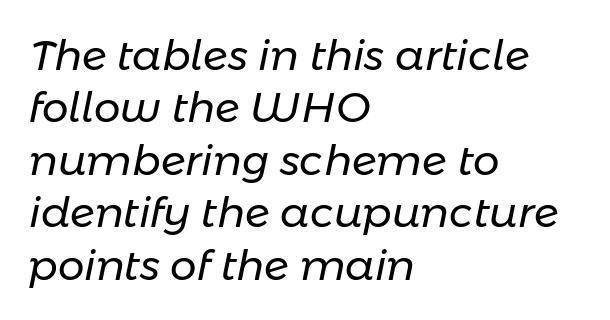
{"italic": "yes", "lean": "right", "slant_degrees": 11, "bold": "no", "weight": "regular", "width": "normal", "stroke_contrast": "low", "x_height": "medium", "monospaced": "no", "underline": "no", "align": "left", "line_spacing": "normal", "line_spacing_ratio": 1.25, "letter_spacing": "normal", "letter_spacing_em": 0.0, "glyph_px": 42}
